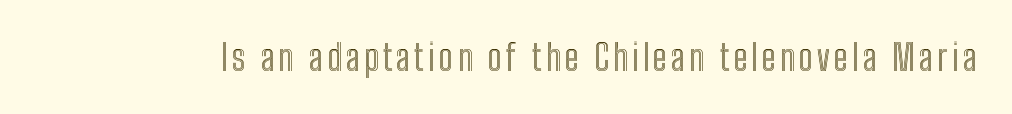
The image shows 36 px condensed type, upright; set not underlined; a medium x-height.
